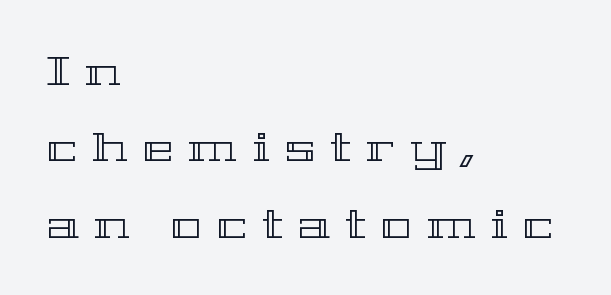
The image shows 41 px wide type, upright; set left-aligned, line spacing 1.86x, unusually wide letter spacing (+0.37 em), not underlined; a medium x-height.
